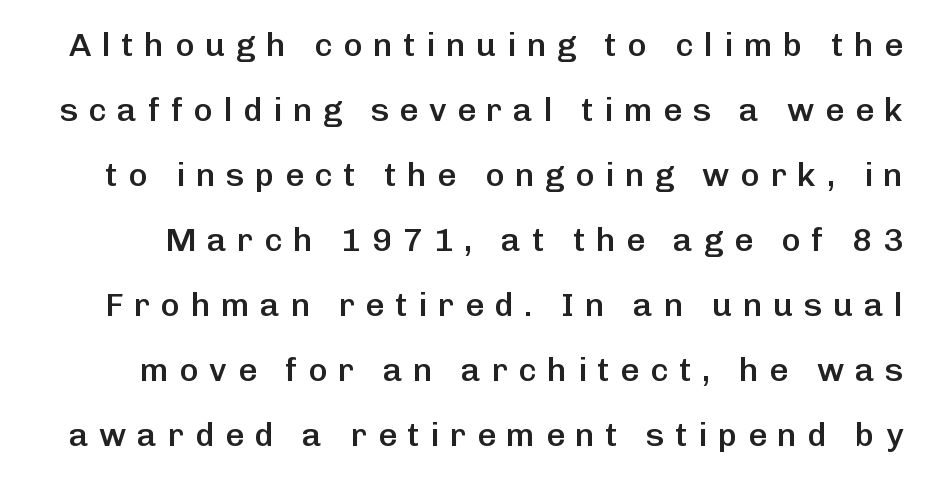
The image shows 33 px semibold sans-serif type, upright; set loose line spacing (1.97x), unusually wide letter spacing (+0.32 em), not underlined; low stroke contrast and a medium x-height.
